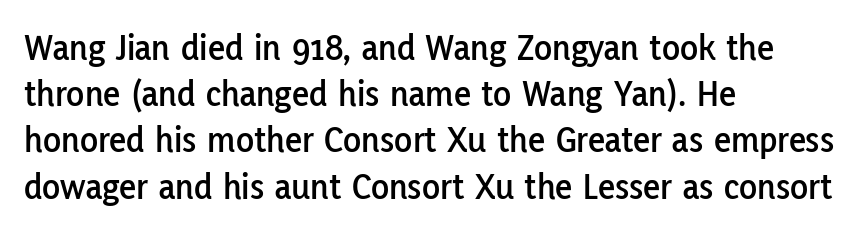
{"serif": "no", "italic": "no", "width": "normal", "stroke_contrast": "low", "x_height": "medium", "monospaced": "no", "underline": "no", "align": "left", "line_spacing": "normal", "line_spacing_ratio": 1.25, "letter_spacing": "normal", "letter_spacing_em": 0.0, "glyph_px": 37}
